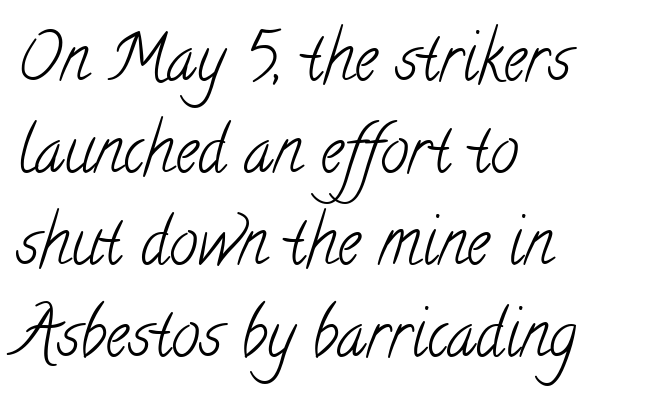
{"serif": "yes", "bold": "no", "weight": "light", "width": "condensed", "stroke_contrast": "low", "x_height": "small", "monospaced": "no", "underline": "no", "align": "left", "line_spacing": "normal", "line_spacing_ratio": 1.44, "letter_spacing": "normal", "letter_spacing_em": 0.0, "glyph_px": 64}
